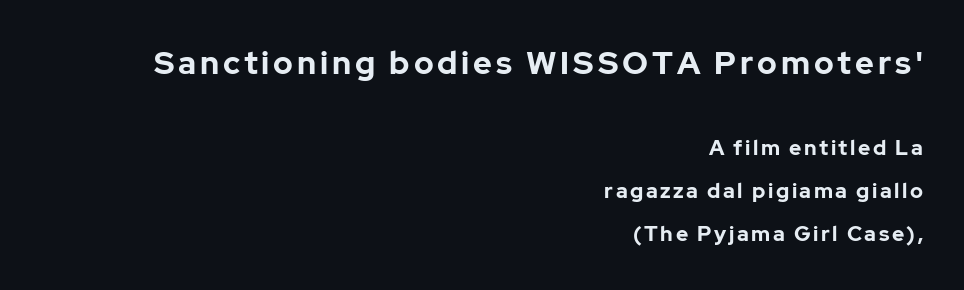
Q: Is the text bold? A: Yes.
Q: Is the text italic (slanted)? A: No, it is upright.
Q: Is the typeface a serif or a sans-serif typeface? A: Sans-serif.
Q: Is the text underlined? A: No.
Q: How is the paragraph aligned? A: Right-aligned.
Q: Is the spacing between lines tight, normal or loose? A: Loose.
Q: Which block of text is set in a larger size, the first (top) or the second (bottom)? A: The first (top) one.
Q: Width (condensed, normal, or wide)? A: Normal.
Q: Stroke contrast? A: Low.
Q: x-height? A: Medium.
Q: Monospaced? A: No.
